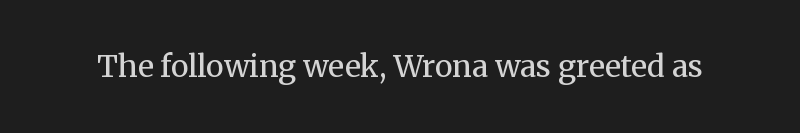
Q: Is the text bold? A: No.
Q: Is the text italic (slanted)? A: No, it is upright.
Q: Is the typeface a serif or a sans-serif typeface? A: Serif.
Q: Is the text underlined? A: No.
Q: Is the spacing between letters normal or unusually wide? A: Normal.
Q: Width (condensed, normal, or wide)? A: Normal.
Q: Stroke contrast? A: Medium.
Q: x-height? A: Medium.
Q: Monospaced? A: No.
